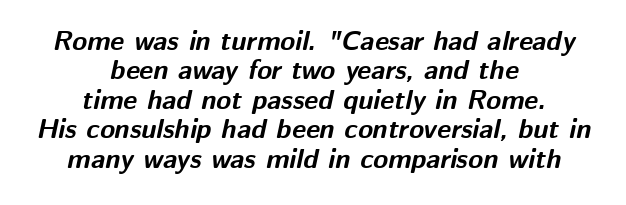
{"italic": "yes", "lean": "right", "slant_degrees": 12, "bold": "yes", "underline": "no", "align": "center", "line_spacing": "tight", "line_spacing_ratio": 1.09, "letter_spacing": "normal", "letter_spacing_em": 0.0, "glyph_px": 27}
